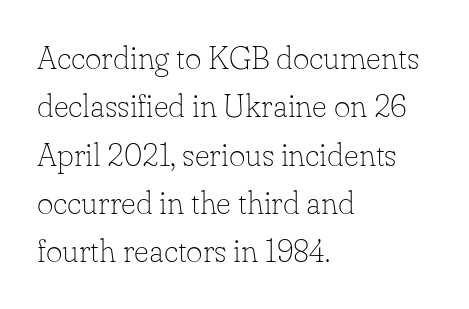
{"serif": "yes", "italic": "no", "bold": "no", "weight": "thin", "width": "normal", "stroke_contrast": "low", "x_height": "small", "monospaced": "no", "underline": "no", "align": "left", "line_spacing": "normal", "line_spacing_ratio": 1.51, "letter_spacing": "normal", "letter_spacing_em": 0.0, "glyph_px": 32}
